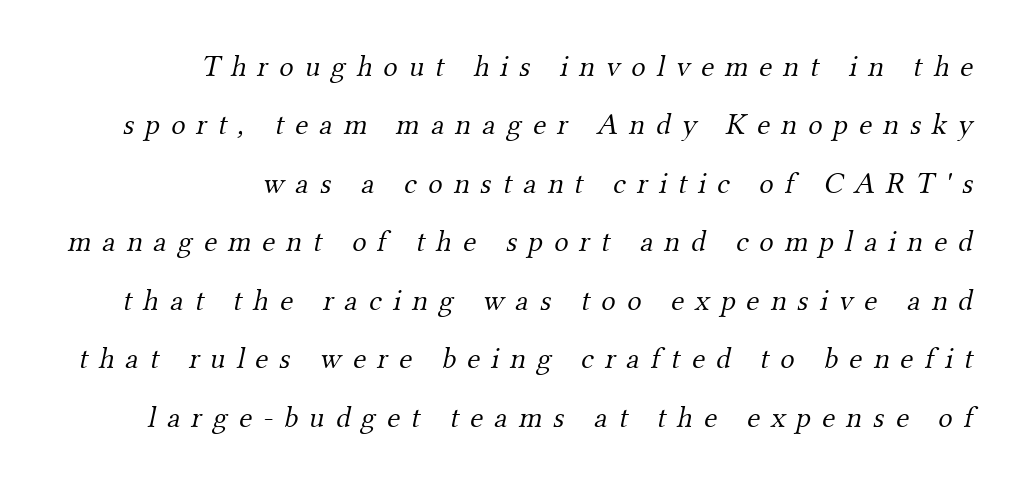
The image shows 30 px light serif type; set right-aligned, loose line spacing (1.95x), unusually wide letter spacing (+0.37 em), not underlined; medium stroke contrast and a small x-height.
